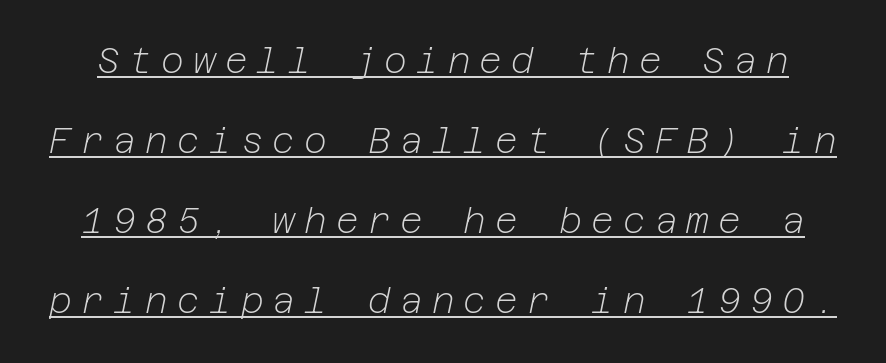
{"italic": "yes", "lean": "right", "slant_degrees": 12, "bold": "no", "weight": "light", "width": "normal", "stroke_contrast": "low", "x_height": "medium", "underline": "yes", "line_spacing": "loose", "line_spacing_ratio": 2.29, "letter_spacing": "wide", "letter_spacing_em": 0.26, "glyph_px": 35}
